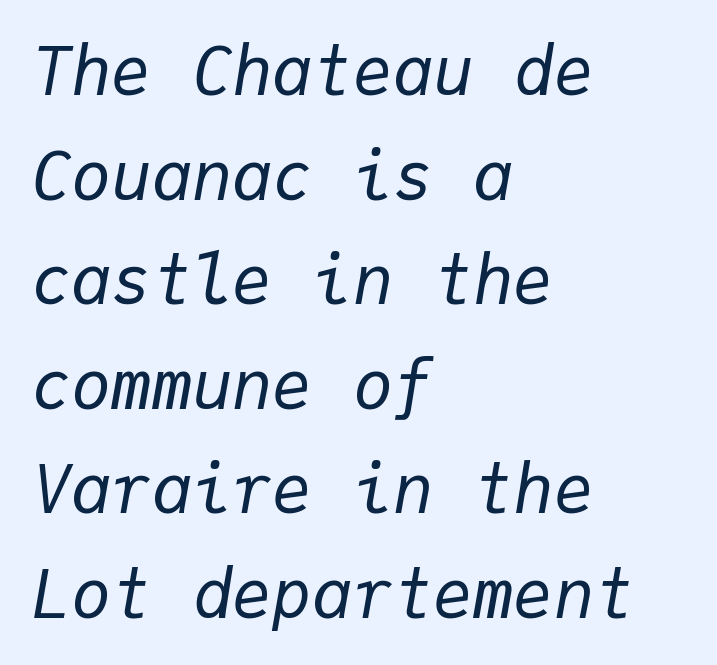
Q: Is the text bold? A: No.
Q: Is the text italic (slanted)? A: Yes, it leans right by about 9 degrees.
Q: Is the text underlined? A: No.
Q: How is the paragraph aligned? A: Left-aligned.
Q: Is the spacing between letters normal or unusually wide? A: Normal.
Q: Is the spacing between lines tight, normal or loose? A: Normal.
Q: Width (condensed, normal, or wide)? A: Normal.
Q: Stroke contrast? A: Low.
Q: x-height? A: Medium.
Q: Monospaced? A: Yes.
